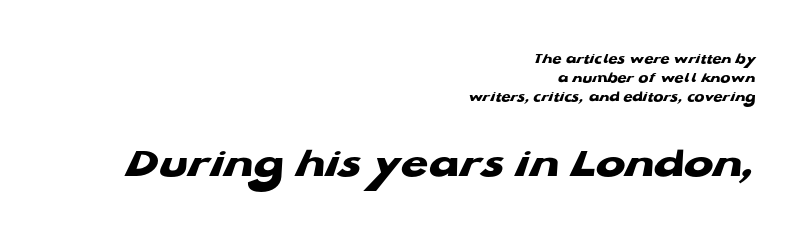
The image shows 44 px heavy, wide sans-serif type; set right-aligned, normal line spacing (1.26x), normal letter spacing, not underlined; the second (bottom) block is 2.93x larger; low stroke contrast and a medium x-height.
